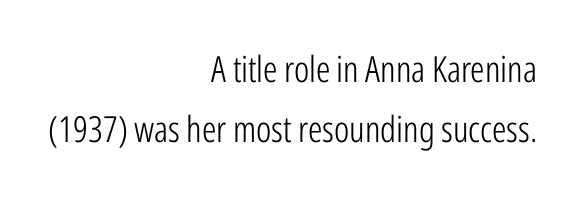
Q: Is the text bold? A: No.
Q: Is the text italic (slanted)? A: No, it is upright.
Q: Is the typeface a serif or a sans-serif typeface? A: Sans-serif.
Q: Is the text underlined? A: No.
Q: How is the paragraph aligned? A: Right-aligned.
Q: Is the spacing between letters normal or unusually wide? A: Normal.
Q: Is the spacing between lines tight, normal or loose? A: Normal.
Q: Width (condensed, normal, or wide)? A: Condensed.
Q: Stroke contrast? A: Low.
Q: x-height? A: Medium.
Q: Monospaced? A: No.
